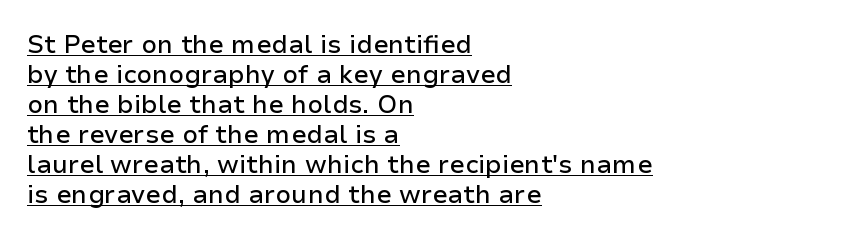
A classic flush-left, rag-right setting is used for this passage. These lines were composed using upright roman letters. There is no visible air inserted between adjacent glyphs. In designer terms, the underline attribute is active on this setting.
